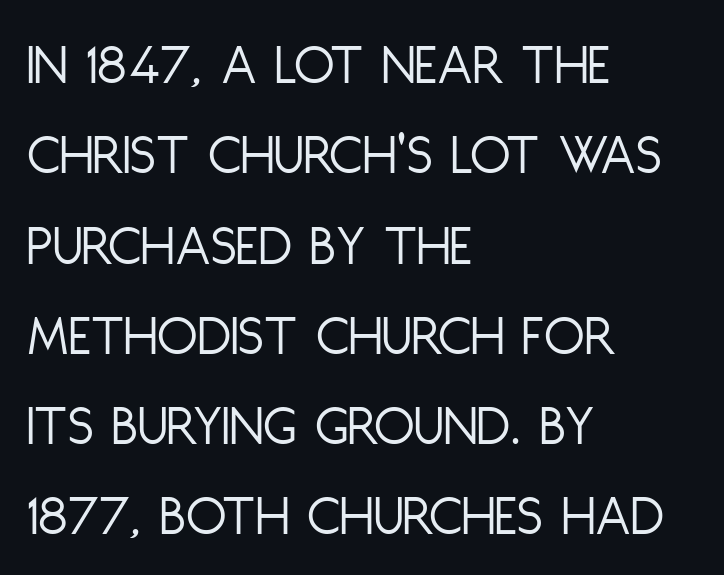
Q: Is the text bold? A: No.
Q: Is the text italic (slanted)? A: No, it is upright.
Q: Is the typeface a serif or a sans-serif typeface? A: Sans-serif.
Q: Is the text underlined? A: No.
Q: How is the paragraph aligned? A: Left-aligned.
Q: Is the spacing between letters normal or unusually wide? A: Normal.
Q: Is the spacing between lines tight, normal or loose? A: Normal.
Q: Width (condensed, normal, or wide)? A: Condensed.
Q: Stroke contrast? A: Low.
Q: x-height? A: Large.
Q: Monospaced? A: No.
